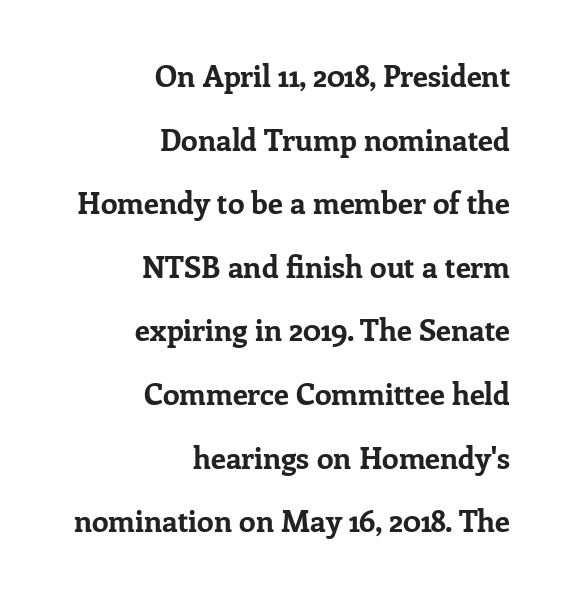
Q: Is the text bold? A: Yes.
Q: Is the text italic (slanted)? A: No, it is upright.
Q: Is the typeface a serif or a sans-serif typeface? A: Serif.
Q: Is the text underlined? A: No.
Q: How is the paragraph aligned? A: Right-aligned.
Q: Is the spacing between letters normal or unusually wide? A: Normal.
Q: Is the spacing between lines tight, normal or loose? A: Loose.
Q: Width (condensed, normal, or wide)? A: Normal.
Q: Stroke contrast? A: Low.
Q: x-height? A: Medium.
Q: Monospaced? A: No.
